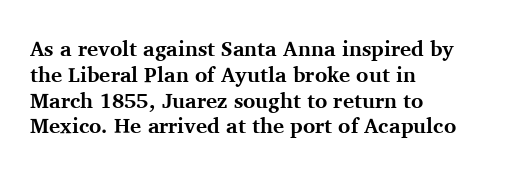
Q: Is the text bold? A: Yes.
Q: Is the text italic (slanted)? A: No, it is upright.
Q: Is the text underlined? A: No.
Q: How is the paragraph aligned? A: Left-aligned.
Q: Is the spacing between letters normal or unusually wide? A: Normal.
